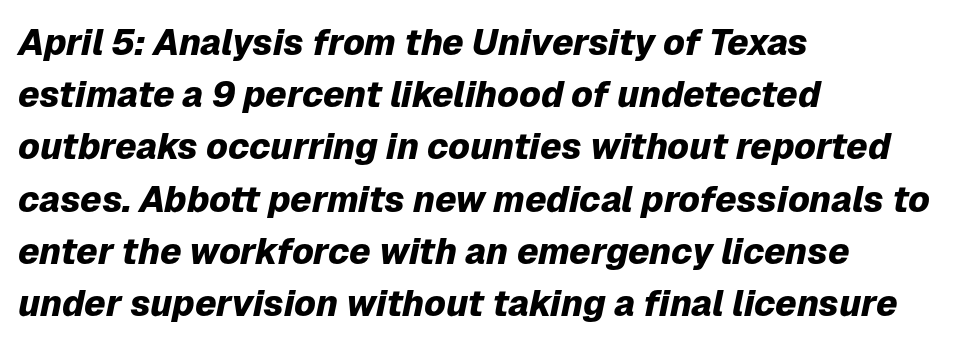
The image shows 36 px heavy type, italic (leaning right); set left-aligned, normal line spacing (1.45x), normal letter spacing, not underlined; low stroke contrast and a medium x-height.
